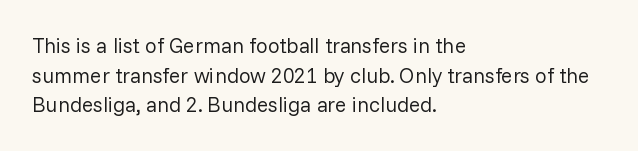
The image shows 21 px text type, upright; set left-aligned, normal line spacing (1.41x), normal letter spacing, not underlined.
